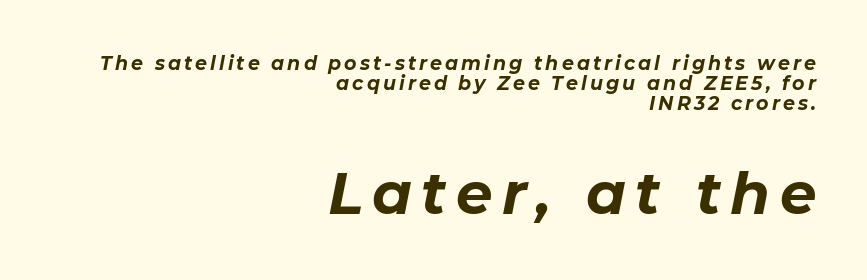
Check under the words: just untouched page. The font is running at its bold setting. Each line ends at the same right margin while the left side varies. Each letter keeps its own natural width here, so spacing adapts to shape. The block of text is dense from top to bottom, with scant space between rows. You get the small type first, then a jump to larger type.
